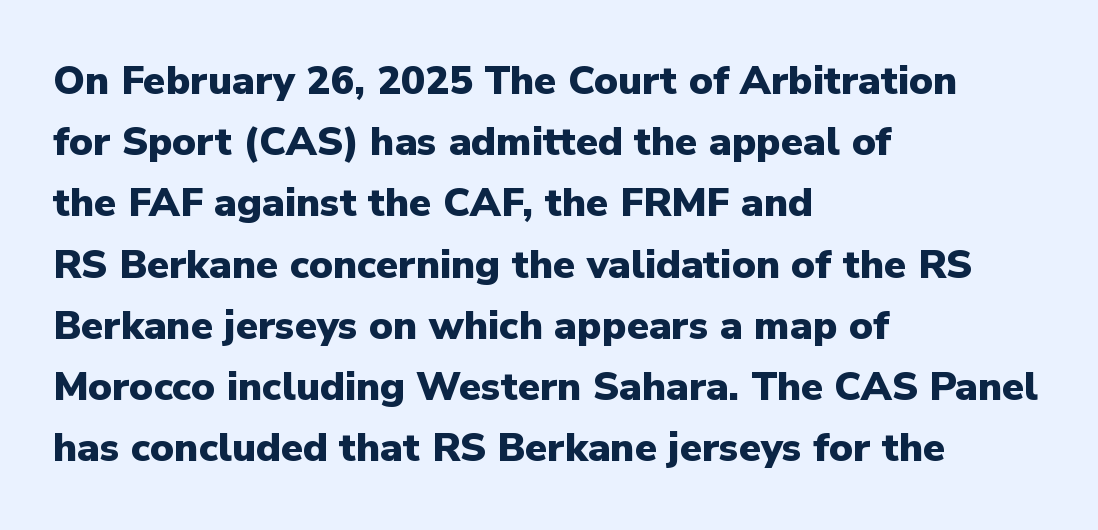
Q: Is the text bold? A: Yes.
Q: Is the text italic (slanted)? A: No, it is upright.
Q: Is the typeface a serif or a sans-serif typeface? A: Sans-serif.
Q: Is the text underlined? A: No.
Q: How is the paragraph aligned? A: Left-aligned.
Q: Is the spacing between letters normal or unusually wide? A: Normal.
Q: Is the spacing between lines tight, normal or loose? A: Normal.
Q: Width (condensed, normal, or wide)? A: Normal.
Q: Stroke contrast? A: Low.
Q: x-height? A: Medium.
Q: Monospaced? A: No.
